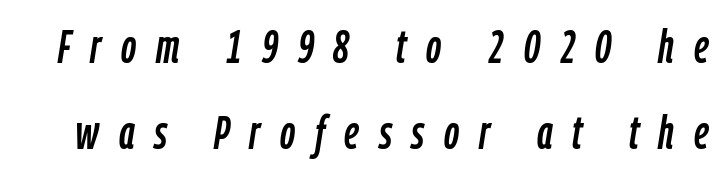
Q: Is the text italic (slanted)? A: Yes, it leans right by about 9 degrees.
Q: Is the text underlined? A: No.
Q: Is the spacing between letters normal or unusually wide? A: Unusually wide.
Q: Width (condensed, normal, or wide)? A: Condensed.
Q: Stroke contrast? A: Low.
Q: x-height? A: Medium.
Q: Monospaced? A: No.
